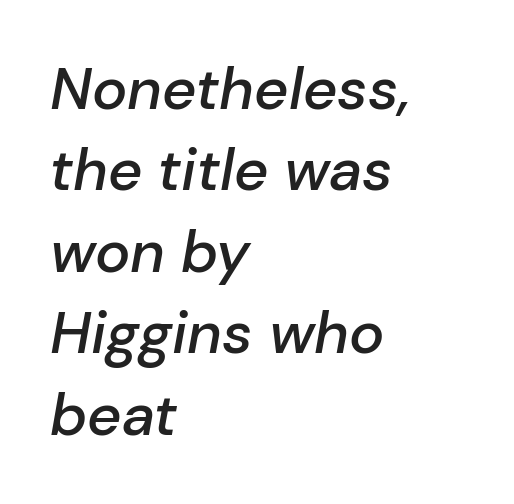
Q: Is the text bold? A: Semi-bold.
Q: Is the text italic (slanted)? A: Yes, it leans right by about 10 degrees.
Q: Is the text underlined? A: No.
Q: How is the paragraph aligned? A: Left-aligned.
Q: Is the spacing between letters normal or unusually wide? A: Normal.
Q: Is the spacing between lines tight, normal or loose? A: Normal.
Q: Width (condensed, normal, or wide)? A: Normal.
Q: Stroke contrast? A: Low.
Q: x-height? A: Medium.
Q: Monospaced? A: No.
